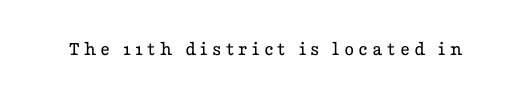
Q: Is the text bold? A: No.
Q: Is the text italic (slanted)? A: No, it is upright.
Q: Is the text underlined? A: No.
Q: Is the spacing between letters normal or unusually wide? A: Unusually wide.
